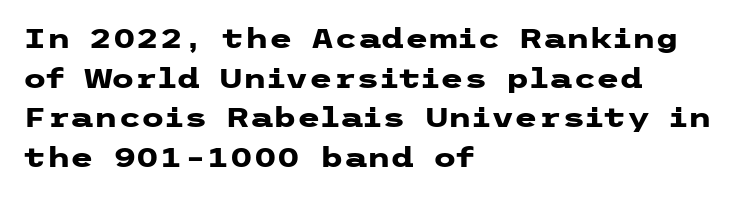
The image shows 27 px bold type, upright; set left-aligned, normal line spacing (1.47x), normal letter spacing, not underlined.
